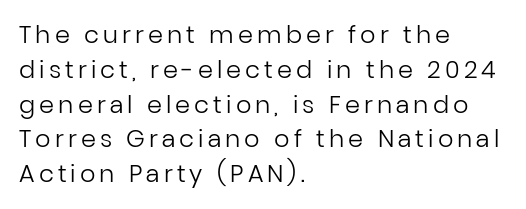
{"italic": "no", "bold": "no", "underline": "no", "align": "left", "line_spacing": "normal", "line_spacing_ratio": 1.45, "glyph_px": 24}
